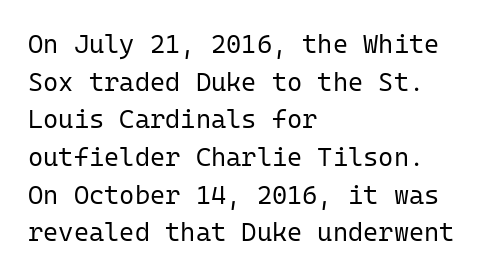
Q: Is the text bold? A: No.
Q: Is the text italic (slanted)? A: No, it is upright.
Q: Is the text underlined? A: No.
Q: How is the paragraph aligned? A: Left-aligned.
Q: Is the spacing between letters normal or unusually wide? A: Normal.
Q: Is the spacing between lines tight, normal or loose? A: Normal.
